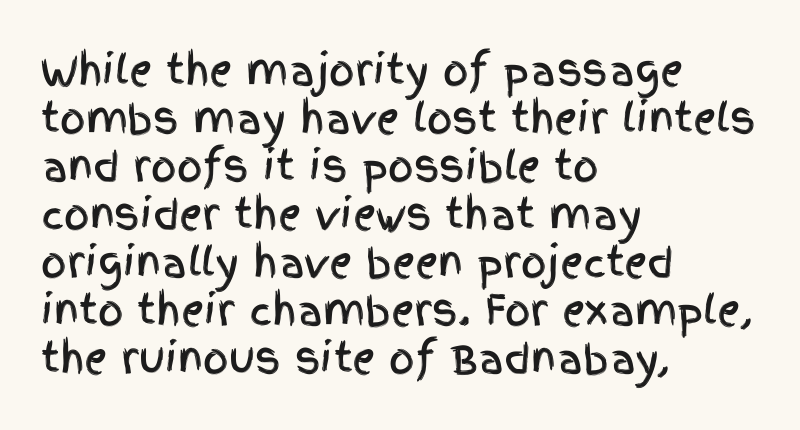
Q: Is the text italic (slanted)? A: No, it is upright.
Q: Is the typeface a serif or a sans-serif typeface? A: Sans-serif.
Q: Is the text underlined? A: No.
Q: How is the paragraph aligned? A: Left-aligned.
Q: Is the spacing between letters normal or unusually wide? A: Normal.
Q: Width (condensed, normal, or wide)? A: Condensed.
Q: x-height? A: Large.
Q: Monospaced? A: No.
